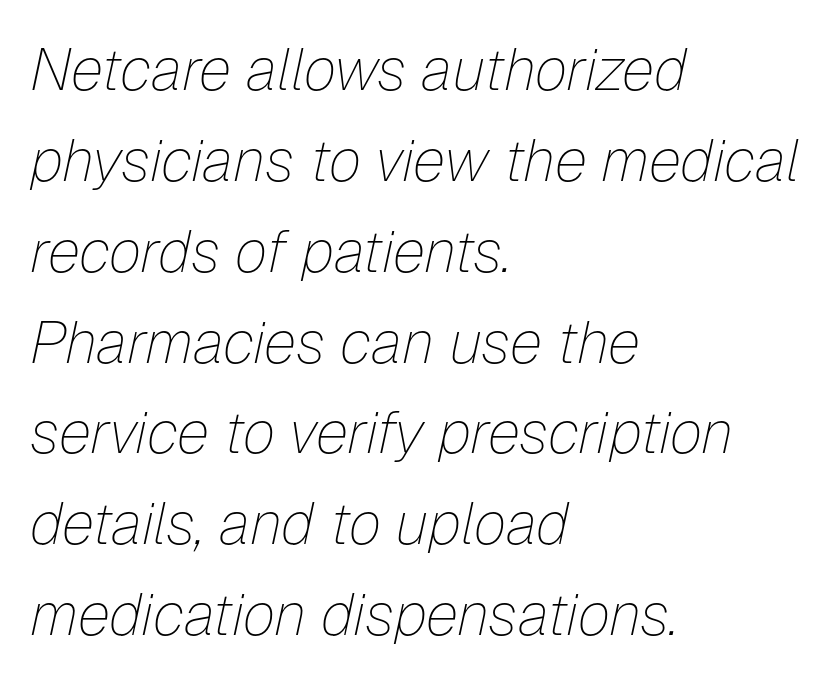
{"italic": "yes", "lean": "right", "slant_degrees": 12, "bold": "no", "weight": "thin", "width": "normal", "stroke_contrast": "low", "x_height": "medium", "monospaced": "no", "underline": "no", "align": "left", "line_spacing": "normal", "line_spacing_ratio": 1.54, "letter_spacing": "normal", "letter_spacing_em": 0.0, "glyph_px": 59}
